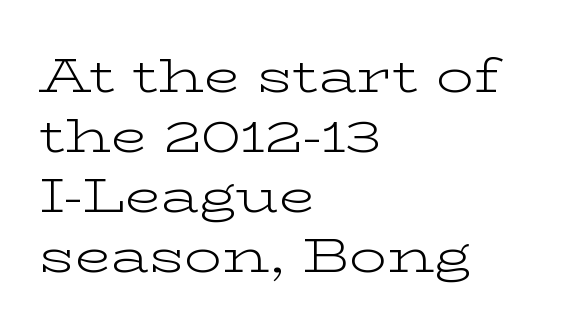
The image shows 47 px light, wide serif type, upright; set left-aligned, normal line spacing (1.28x), normal letter spacing, not underlined; low stroke contrast and a medium x-height.
